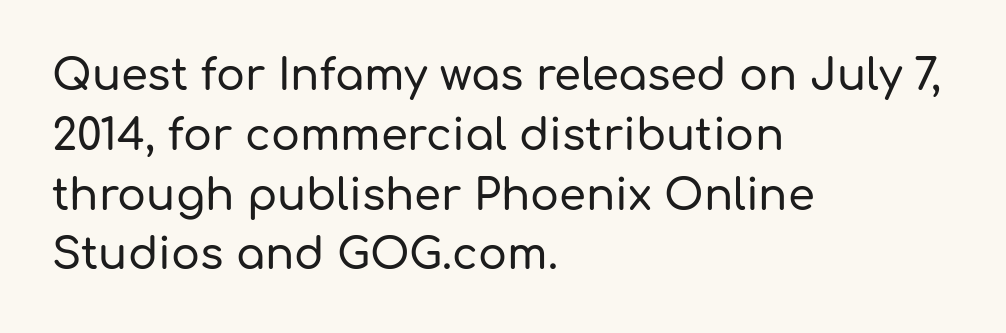
The image shows 43 px sans-serif type, upright; set left-aligned, normal line spacing (1.39x), normal letter spacing, not underlined; low stroke contrast and a medium x-height.
